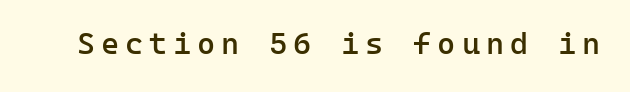
{"serif": "no", "italic": "no", "bold": "semi", "weight": "semibold", "width": "normal", "stroke_contrast": "low", "x_height": "medium", "monospaced": "yes", "underline": "no", "glyph_px": 31}
